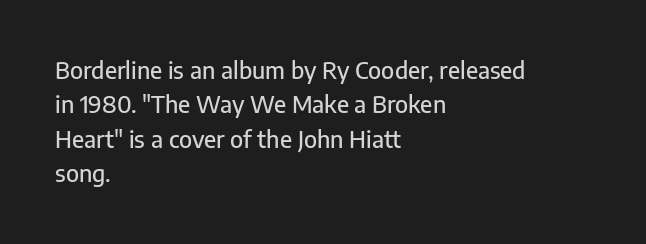
{"italic": "no", "underline": "no", "align": "left", "line_spacing": "normal", "line_spacing_ratio": 1.5, "letter_spacing": "normal", "letter_spacing_em": 0.0, "glyph_px": 23}
